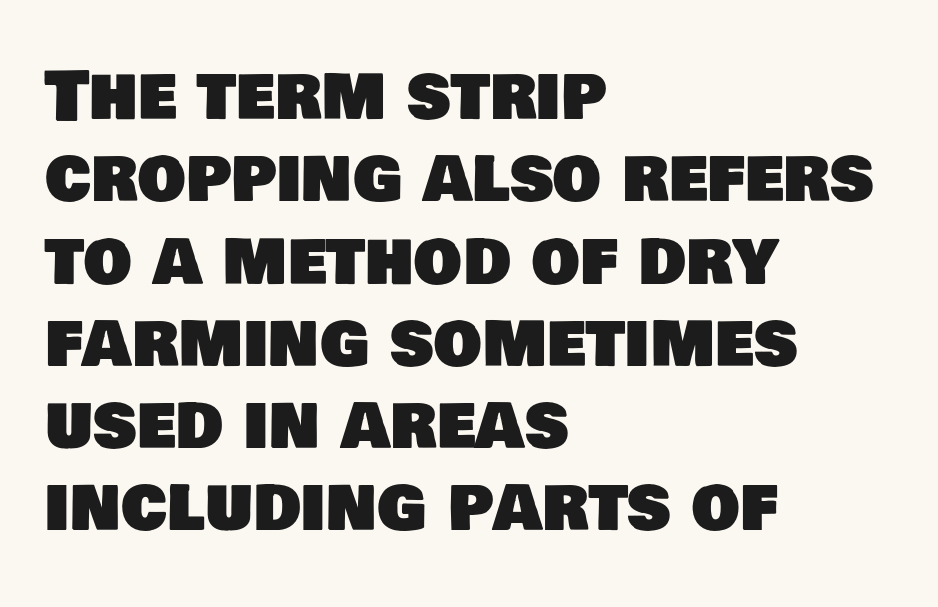
The image shows 68 px sans-serif type; set left-aligned, line spacing 1.21x, normal letter spacing, not underlined; low stroke contrast and a large x-height.
